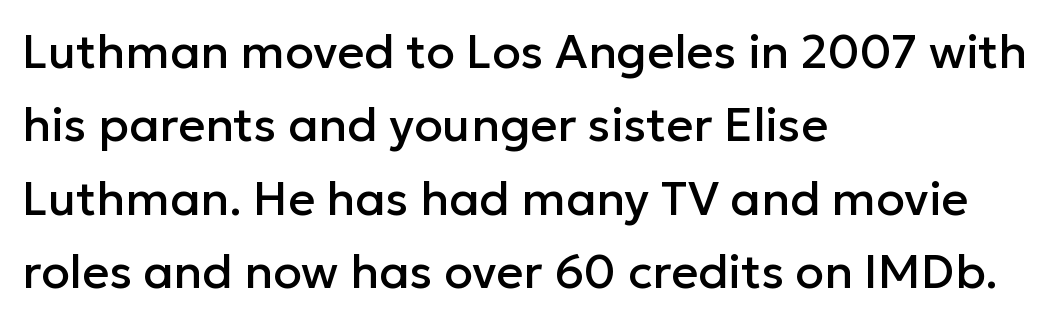
The image shows 47 px sans-serif type, upright; set left-aligned, normal line spacing (1.56x), normal letter spacing, not underlined; low stroke contrast and a medium x-height.
